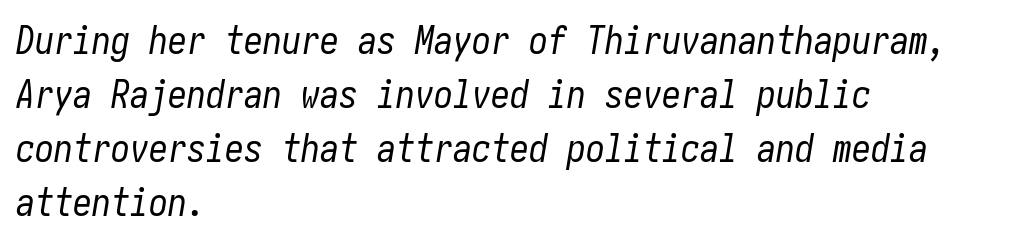
The image shows 38 px regular-weight, condensed type, italic (leaning right); set left-aligned, normal line spacing (1.42x), normal letter spacing, not underlined; low stroke contrast and a medium x-height.
